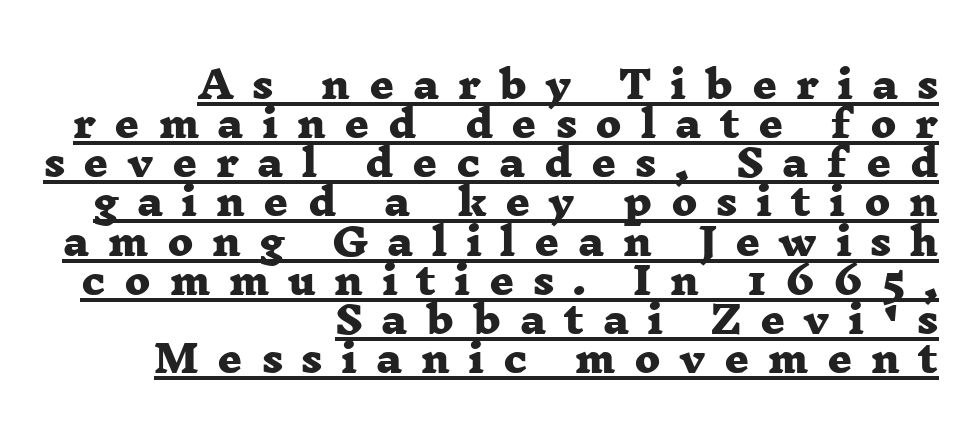
The image shows 38 px heavy, wide serif type; set right-aligned, tight line spacing (1.03x), unusually wide letter spacing (+0.49 em), underlined; low stroke contrast and a medium x-height.
